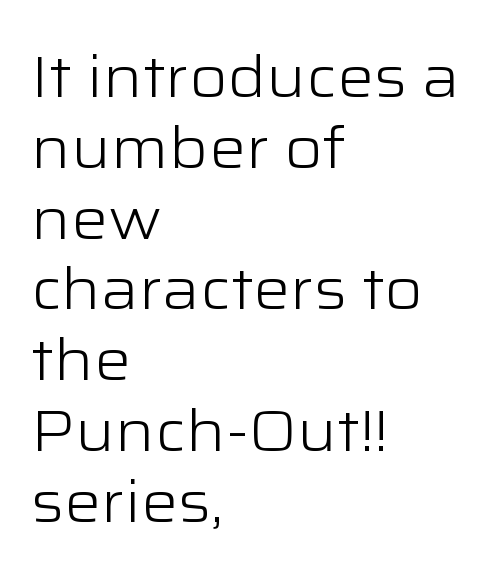
The image shows 58 px light, wide sans-serif type, upright; set left-aligned, line spacing 1.22x, normal letter spacing, not underlined; low stroke contrast and a medium x-height.
